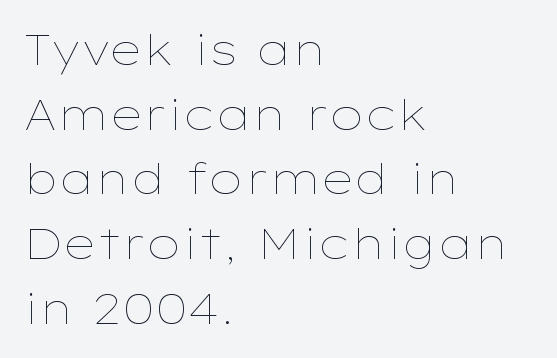
{"italic": "no", "bold": "no", "weight": "thin", "width": "wide", "stroke_contrast": "low", "x_height": "medium", "monospaced": "no", "underline": "no", "align": "left", "line_spacing": "normal", "line_spacing_ratio": 1.54, "letter_spacing": "normal", "letter_spacing_em": 0.0, "glyph_px": 42}
